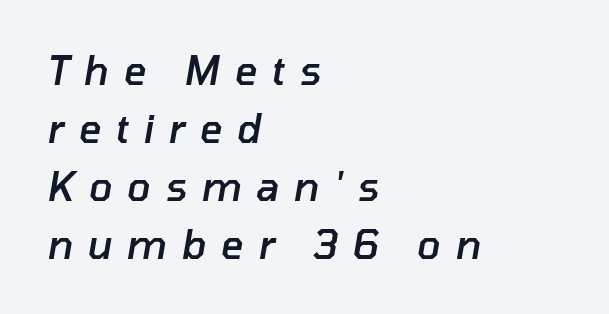
{"italic": "yes", "lean": "right", "slant_degrees": 10, "bold": "semi", "weight": "semibold", "width": "normal", "stroke_contrast": "low", "x_height": "medium", "monospaced": "no", "underline": "no", "align": "left", "line_spacing": "normal", "line_spacing_ratio": 1.49, "letter_spacing": "wide", "letter_spacing_em": 0.37, "glyph_px": 39}
